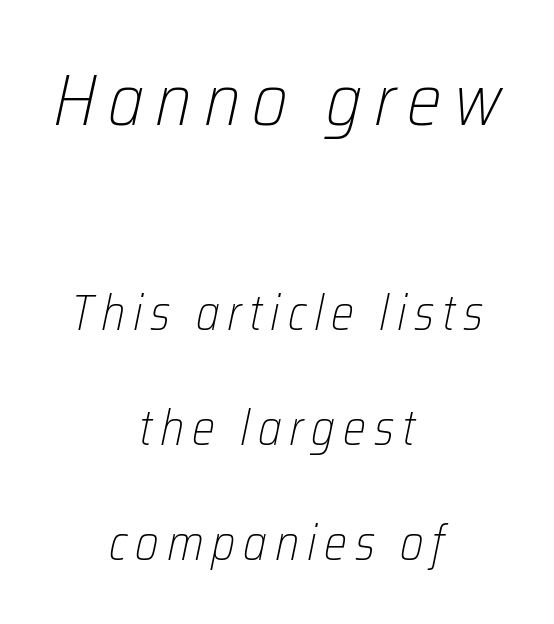
Q: Is the text bold? A: No.
Q: Is the text italic (slanted)? A: Yes, it leans right by about 12 degrees.
Q: Is the text underlined? A: No.
Q: How is the paragraph aligned? A: Centered.
Q: Is the spacing between lines tight, normal or loose? A: Loose.
Q: Which block of text is set in a larger size, the first (top) or the second (bottom)? A: The first (top) one.
Q: Width (condensed, normal, or wide)? A: Condensed.
Q: Stroke contrast? A: Low.
Q: x-height? A: Medium.
Q: Monospaced? A: No.
